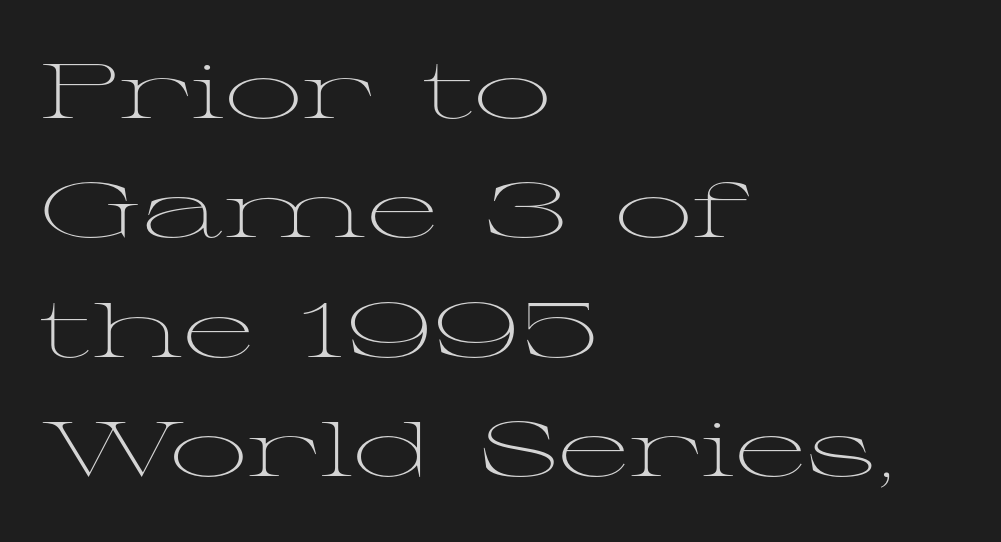
The image shows 77 px light, wide serif type, upright; set left-aligned, normal line spacing (1.55x), normal letter spacing, not underlined; medium stroke contrast and a medium x-height.
